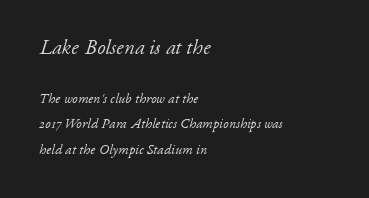
The passage is arranged the way most books set body copy — flush left. Notice how the stems are inclined rather than vertical — that's the hallmark of italics. Stems and bowls with no extra thickness — not bold. The designer gave the opening block more size than the closing block. The letters sit at their default tracking, neither squeezed nor spread. No word sits above an underline.
